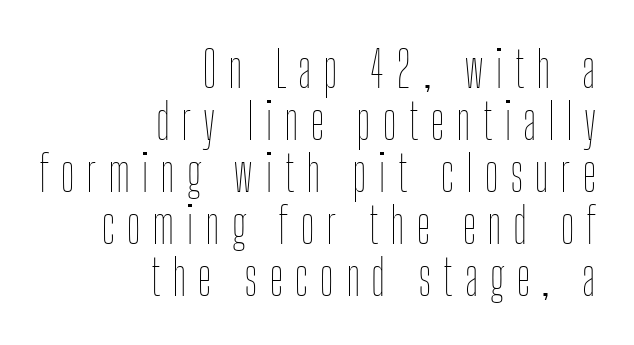
{"italic": "no", "bold": "no", "weight": "thin", "width": "condensed", "stroke_contrast": "low", "x_height": "medium", "monospaced": "no", "underline": "no", "align": "right", "line_spacing": "tight", "line_spacing_ratio": 1.04, "letter_spacing": "wide", "letter_spacing_em": 0.22, "glyph_px": 50}
